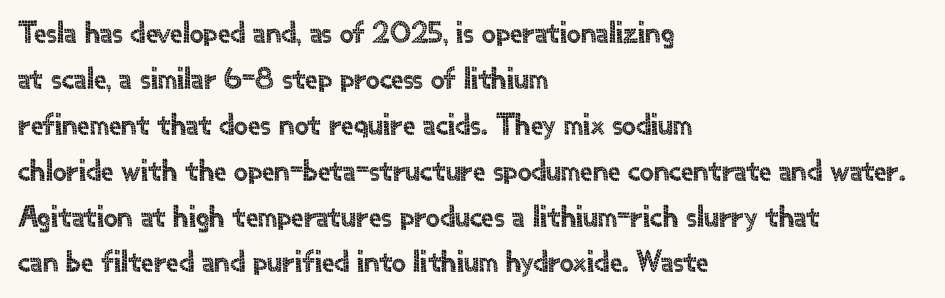
If you measured baseline to baseline, you'd find a middling distance. Ordinary non-slanted type is in use. Glance below the letters and you will spot only blank space. The compositor pushed each line to the left boundary. Tracking value appears to be zero — textbook default spacing.
